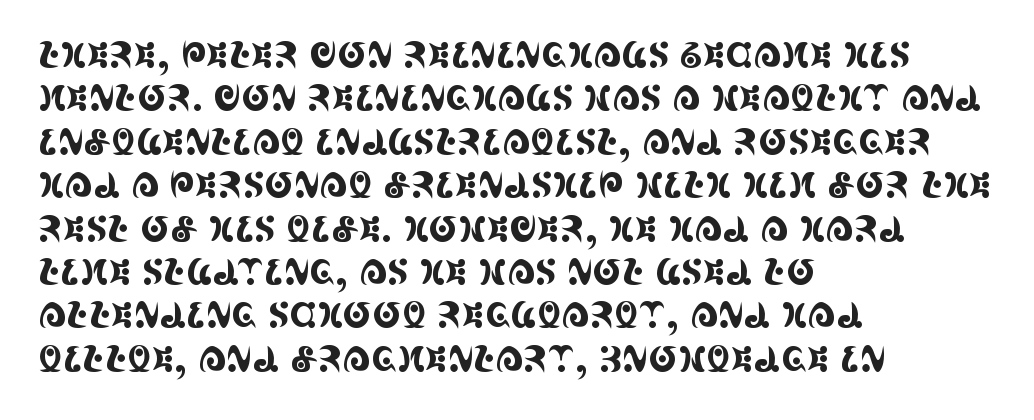
The image shows 35 px condensed serif type, upright; set left-aligned, line spacing 1.24x, normal letter spacing, not underlined; a large x-height.
